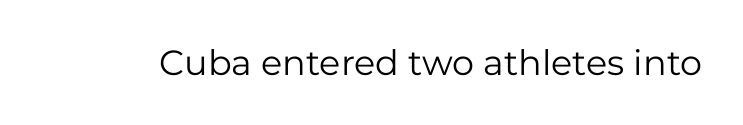
Default kerning and tracking; the words read as compact shapes. The typeface has the unassuming heft of standard copy or less. If you drew a line through each stem, it would be perfectly vertical. The rendering uses natural spacing where letterforms have individual widths.
